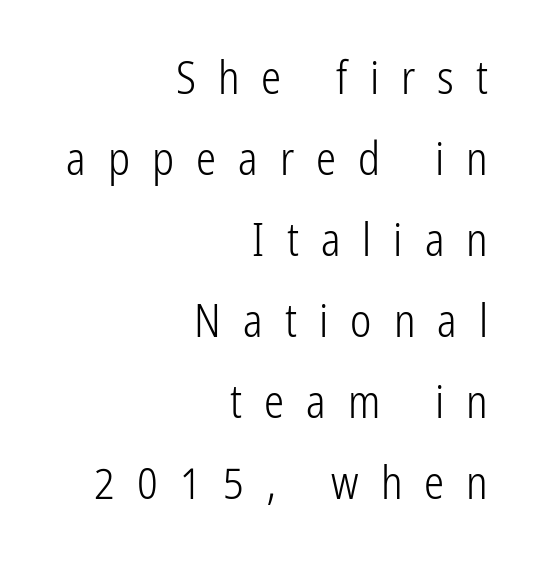
{"serif": "no", "italic": "no", "bold": "no", "weight": "light", "width": "condensed", "stroke_contrast": "low", "x_height": "medium", "monospaced": "no", "underline": "no", "align": "right", "line_spacing_ratio": 1.8, "letter_spacing": "wide", "letter_spacing_em": 0.49, "glyph_px": 45}
